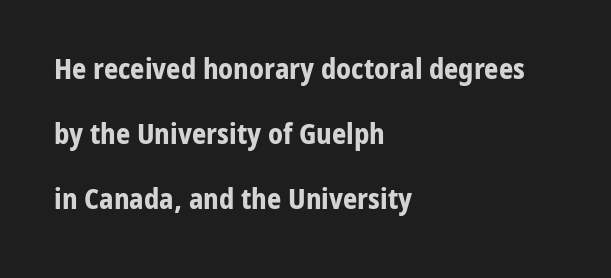
Inter-character spacing is left at the font's built-in metrics. The space directly below the letters is spotless. Vertical strokes here are truly vertical. A student would call this left alignment; a typographer would say flush left, rag right. A typesetter would call this leading open, well beyond the default.
